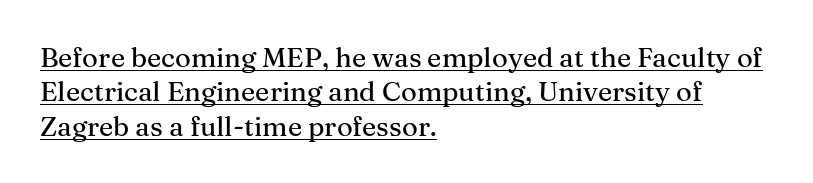
{"italic": "no", "underline": "yes", "align": "left", "line_spacing": "normal", "line_spacing_ratio": 1.27, "letter_spacing": "normal", "letter_spacing_em": 0.0, "glyph_px": 27}
